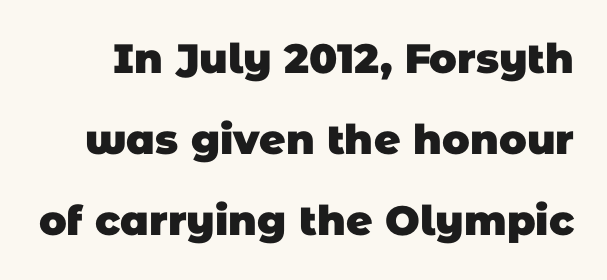
The image shows 41 px heavy sans-serif type; set loose line spacing (1.98x), normal letter spacing, not underlined; low stroke contrast and a large x-height.
